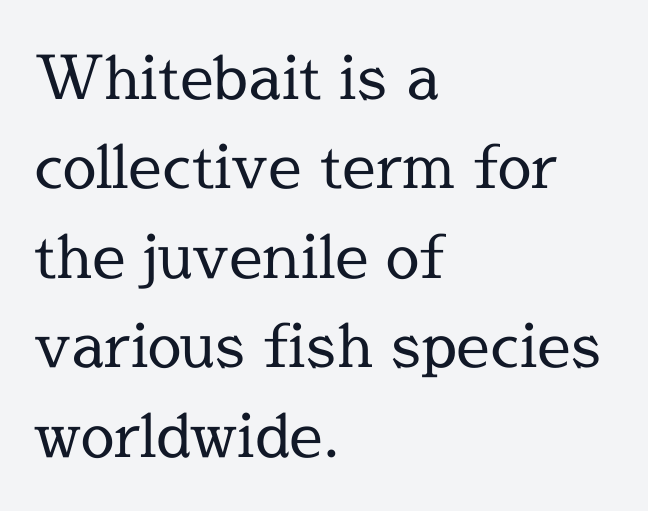
Q: Is the text bold? A: No.
Q: Is the text italic (slanted)? A: No, it is upright.
Q: Is the typeface a serif or a sans-serif typeface? A: Serif.
Q: Is the text underlined? A: No.
Q: How is the paragraph aligned? A: Left-aligned.
Q: Is the spacing between letters normal or unusually wide? A: Normal.
Q: Is the spacing between lines tight, normal or loose? A: Normal.
Q: Width (condensed, normal, or wide)? A: Normal.
Q: x-height? A: Medium.
Q: Monospaced? A: No.
